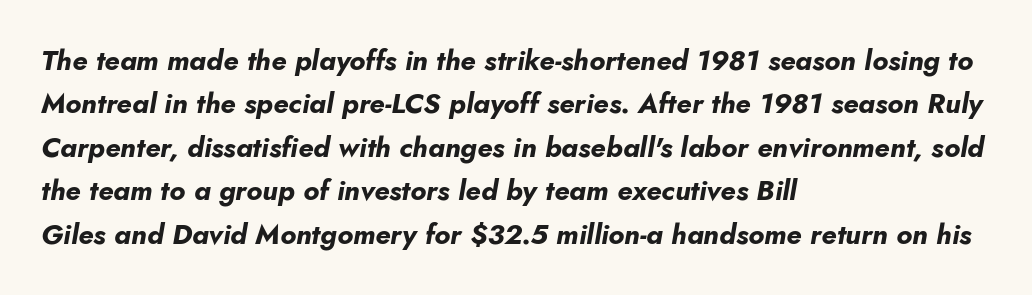
Caption: multi-line text, flush left, ragged right. Nobody touched the tracking dial on this one. Notice how descenders clear the ascenders below comfortably — that's standard leading. Think of a printed novel: that variable character pitch is what you see here. Does the weight exceed regular? Yes, all the way to bold. The area under the type is left untouched.
